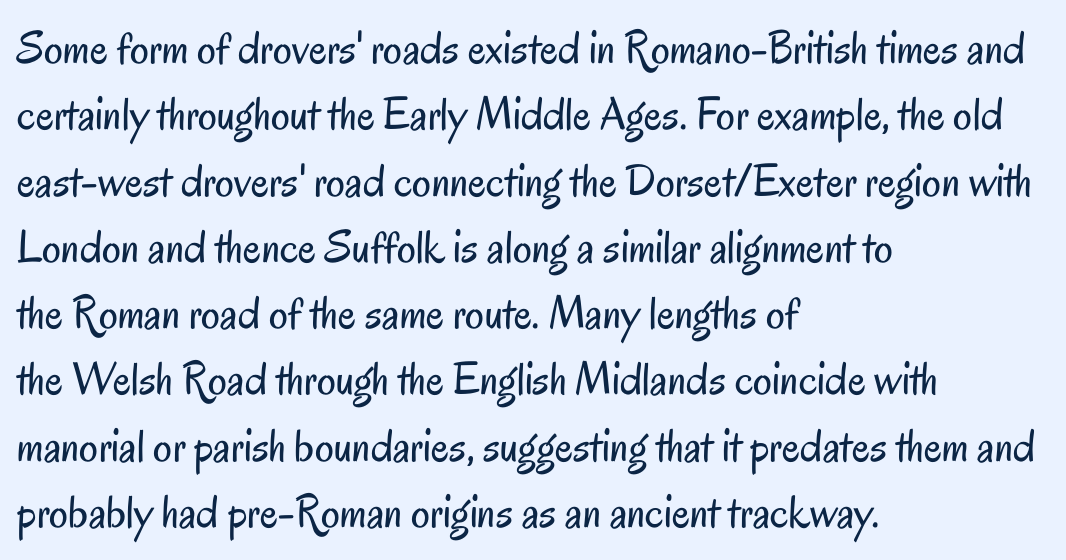
The image shows 47 px regular-weight, condensed sans-serif type, upright; set left-aligned, normal line spacing (1.41x), normal letter spacing, not underlined; low stroke contrast and a small x-height.
